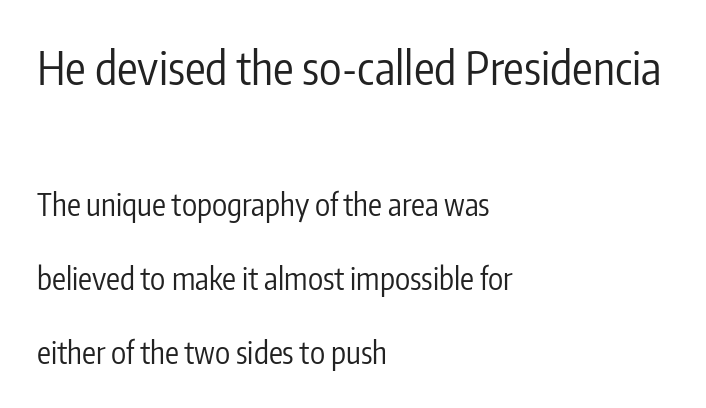
{"serif": "no", "italic": "no", "bold": "no", "weight": "regular", "width": "condensed", "stroke_contrast": "low", "x_height": "medium", "monospaced": "no", "underline": "no", "align": "left", "line_spacing": "loose", "line_spacing_ratio": 2.39, "letter_spacing": "normal", "letter_spacing_em": 0.0, "larger_block": "first", "size_ratio": 1.48, "glyph_px": 46}
